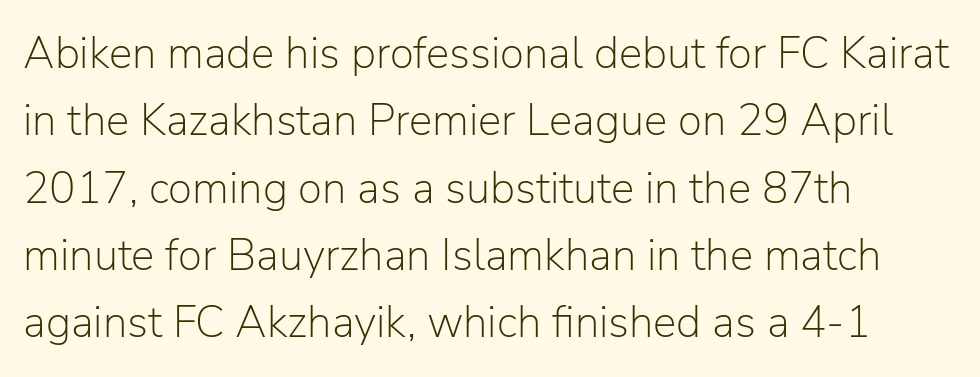
The image shows 44 px light sans-serif type, upright; set left-aligned, normal line spacing (1.53x), normal letter spacing, not underlined; low stroke contrast and a medium x-height.
